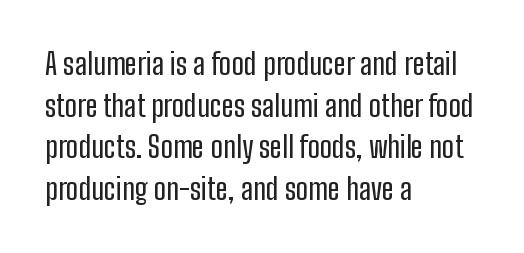
Q: Is the text italic (slanted)? A: No, it is upright.
Q: Is the typeface a serif or a sans-serif typeface? A: Sans-serif.
Q: Is the text underlined? A: No.
Q: How is the paragraph aligned? A: Left-aligned.
Q: Is the spacing between letters normal or unusually wide? A: Normal.
Q: Is the spacing between lines tight, normal or loose? A: Normal.
Q: Width (condensed, normal, or wide)? A: Condensed.
Q: Stroke contrast? A: Low.
Q: x-height? A: Medium.
Q: Monospaced? A: No.
